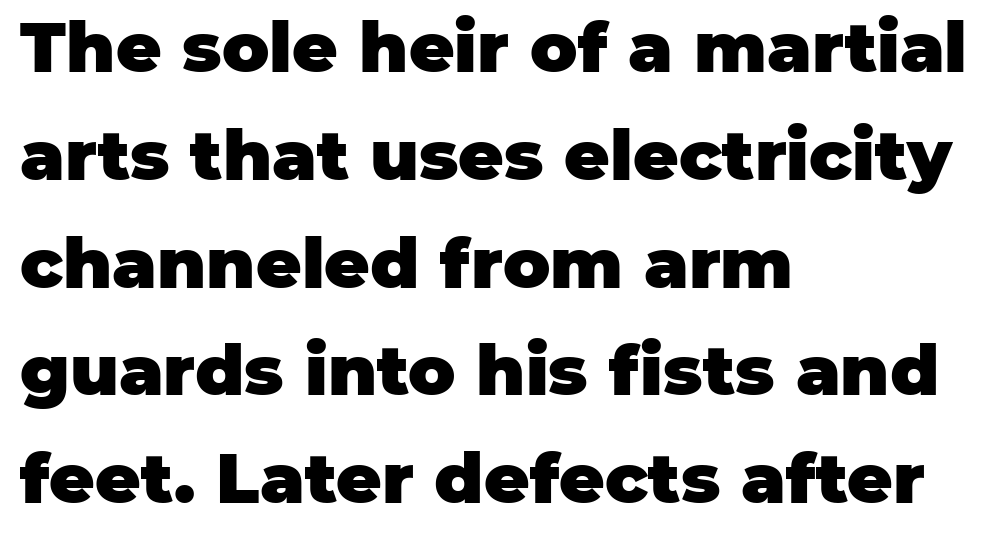
{"serif": "no", "italic": "no", "bold": "yes", "weight": "heavy", "width": "normal", "stroke_contrast": "low", "x_height": "large", "monospaced": "no", "underline": "no", "align": "left", "line_spacing": "normal", "line_spacing_ratio": 1.54, "letter_spacing": "normal", "letter_spacing_em": 0.0, "glyph_px": 70}
